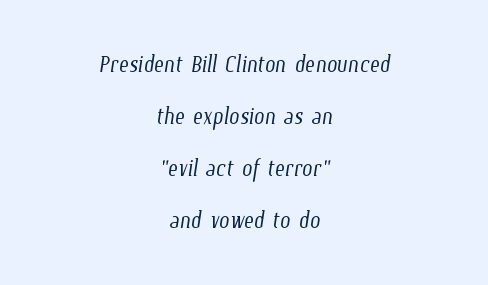
The image shows 30 px light, condensed type; set centered, line spacing 1.73x, normal letter spacing, not underlined; low stroke contrast and a medium x-height.
